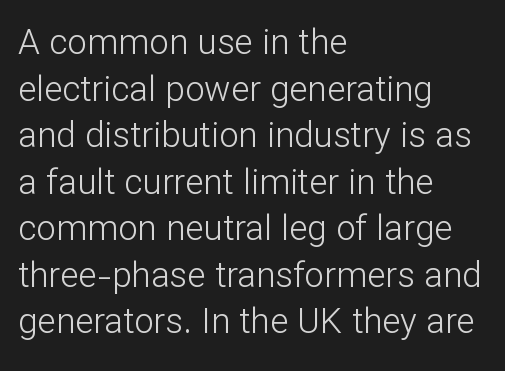
Q: Is the text bold? A: No.
Q: Is the text italic (slanted)? A: No, it is upright.
Q: Is the typeface a serif or a sans-serif typeface? A: Sans-serif.
Q: Is the text underlined? A: No.
Q: How is the paragraph aligned? A: Left-aligned.
Q: Is the spacing between letters normal or unusually wide? A: Normal.
Q: Is the spacing between lines tight, normal or loose? A: Normal.
Q: Width (condensed, normal, or wide)? A: Normal.
Q: Stroke contrast? A: Low.
Q: x-height? A: Medium.
Q: Monospaced? A: No.
